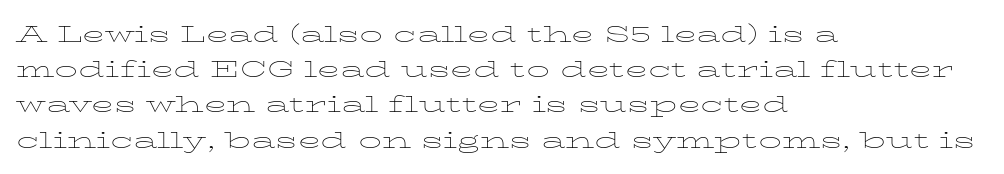
The image shows 23 px text type, upright; set left-aligned, normal line spacing (1.53x), normal letter spacing, not underlined.
